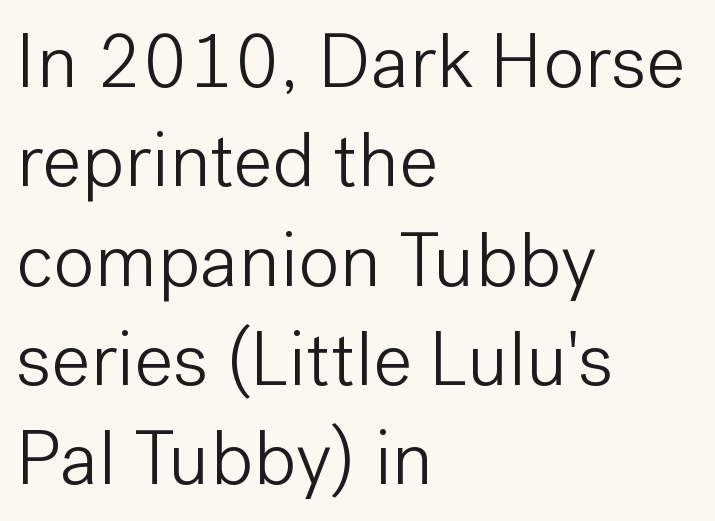
Q: Is the text bold? A: No.
Q: Is the text italic (slanted)? A: No, it is upright.
Q: Is the typeface a serif or a sans-serif typeface? A: Sans-serif.
Q: Is the text underlined? A: No.
Q: How is the paragraph aligned? A: Left-aligned.
Q: Is the spacing between letters normal or unusually wide? A: Normal.
Q: Is the spacing between lines tight, normal or loose? A: Normal.
Q: Width (condensed, normal, or wide)? A: Normal.
Q: Stroke contrast? A: Low.
Q: x-height? A: Medium.
Q: Monospaced? A: No.
